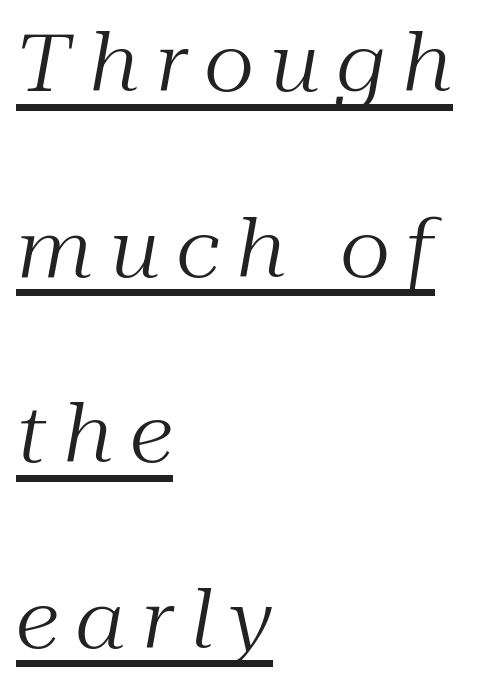
Horizontal bands of white between lines are thick stripes. Inter-character spacing is expanded well beyond the font's built-in metrics. A rule runs beneath these lines of type. Every row of glyphs begins at an identical x-position on the left. A typesetter would call this proportional, since set widths differ per character.
